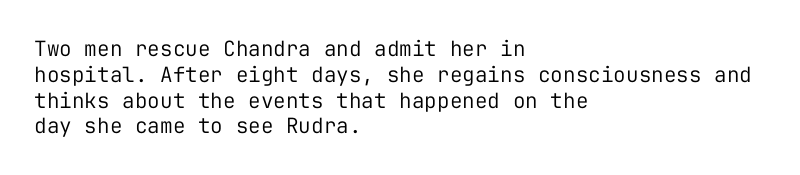
Q: Is the text bold? A: No.
Q: Is the text italic (slanted)? A: No, it is upright.
Q: Is the text underlined? A: No.
Q: How is the paragraph aligned? A: Left-aligned.
Q: Is the spacing between letters normal or unusually wide? A: Normal.
